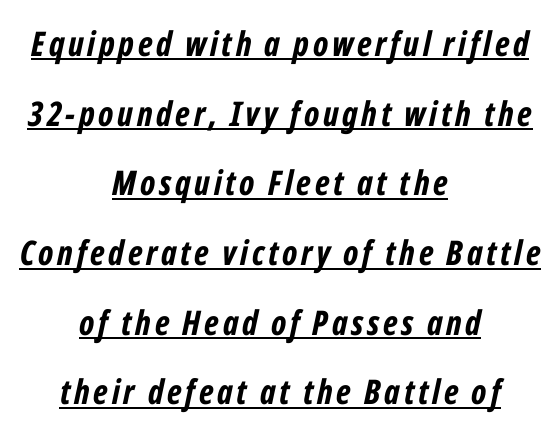
The image shows 34 px bold, condensed type, italic (leaning right); set centered, loose line spacing (2.05x), underlined; low stroke contrast and a medium x-height.
